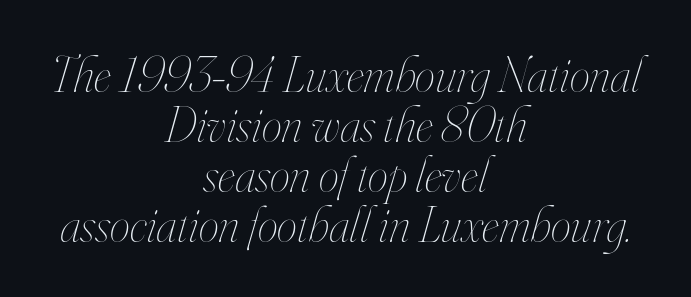
Q: Is the text bold? A: No.
Q: Is the text italic (slanted)? A: Yes, it leans right by about 16 degrees.
Q: Is the text underlined? A: No.
Q: How is the paragraph aligned? A: Centered.
Q: Is the spacing between letters normal or unusually wide? A: Normal.
Q: Is the spacing between lines tight, normal or loose? A: Tight.
Q: Width (condensed, normal, or wide)? A: Condensed.
Q: Stroke contrast? A: High.
Q: x-height? A: Small.
Q: Monospaced? A: No.
